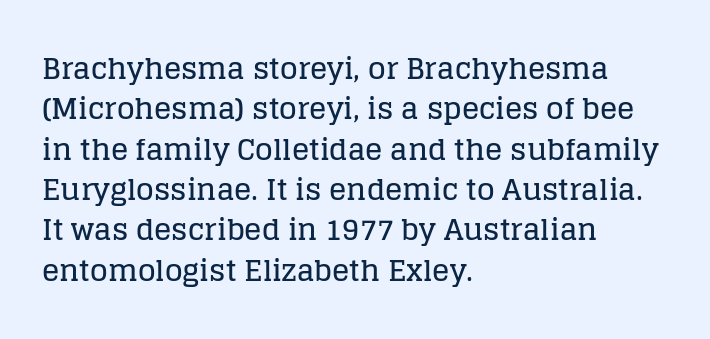
The image shows 29 px serif type, upright; set left-aligned, normal line spacing (1.39x), normal letter spacing, not underlined; low stroke contrast and a large x-height.
